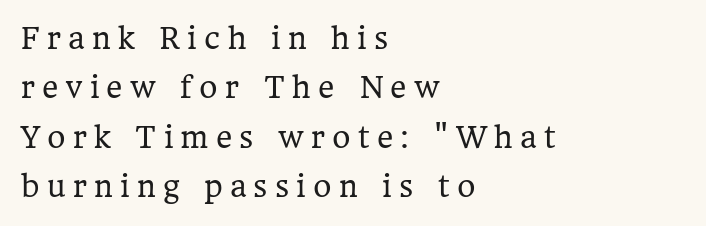
{"serif": "yes", "italic": "no", "bold": "no", "weight": "regular", "width": "normal", "stroke_contrast": "low", "x_height": "medium", "monospaced": "no", "underline": "no", "align": "left", "line_spacing_ratio": 1.76, "letter_spacing": "wide", "letter_spacing_em": 0.26, "glyph_px": 28}
